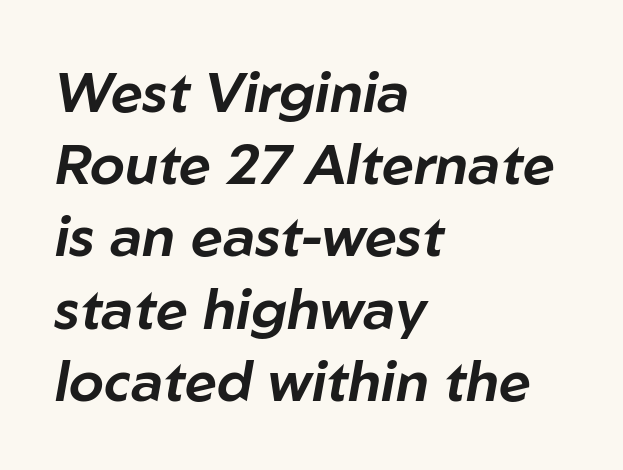
Q: Is the text italic (slanted)? A: Yes, it leans right by about 10 degrees.
Q: Is the text underlined? A: No.
Q: How is the paragraph aligned? A: Left-aligned.
Q: Is the spacing between letters normal or unusually wide? A: Normal.
Q: Is the spacing between lines tight, normal or loose? A: Normal.
Q: Width (condensed, normal, or wide)? A: Normal.
Q: Stroke contrast? A: Low.
Q: x-height? A: Medium.
Q: Monospaced? A: No.
